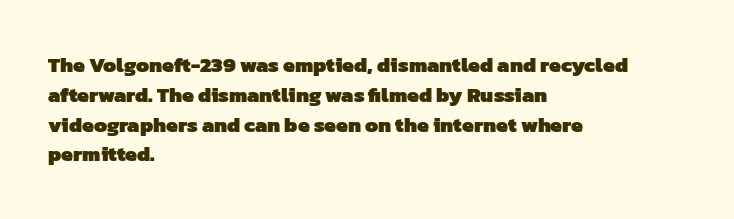
Q: Is the text bold? A: Yes.
Q: Is the text underlined? A: No.
Q: How is the paragraph aligned? A: Left-aligned.
Q: Is the spacing between letters normal or unusually wide? A: Normal.
Q: Is the spacing between lines tight, normal or loose? A: Normal.
